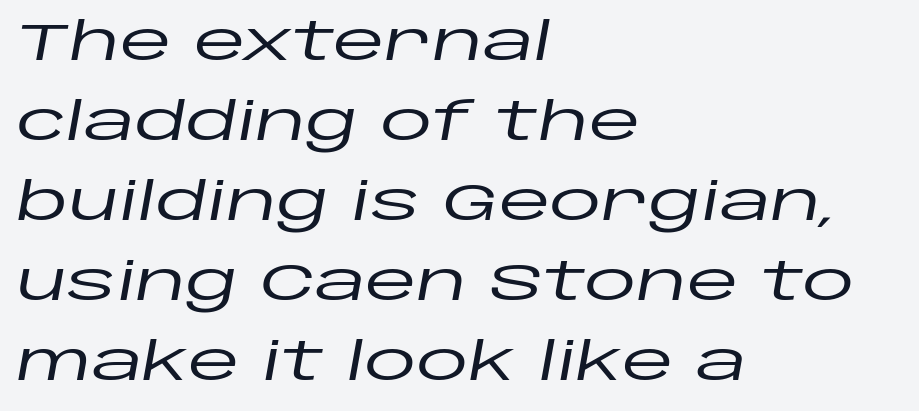
Check under the words: just untouched page. Leading matches the norm, producing a regular column. The letters sit at their default tracking, neither squeezed nor spread. The letters advance in unequal steps, a hallmark of proportional type.
